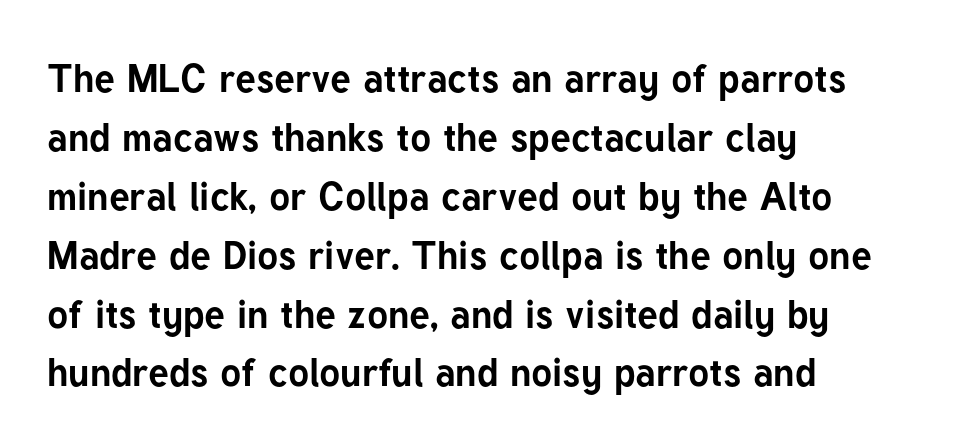
Q: Is the text bold? A: Yes.
Q: Is the text italic (slanted)? A: No, it is upright.
Q: Is the typeface a serif or a sans-serif typeface? A: Sans-serif.
Q: Is the text underlined? A: No.
Q: How is the paragraph aligned? A: Left-aligned.
Q: Is the spacing between letters normal or unusually wide? A: Normal.
Q: Is the spacing between lines tight, normal or loose? A: Normal.
Q: Width (condensed, normal, or wide)? A: Normal.
Q: Stroke contrast? A: Low.
Q: x-height? A: Medium.
Q: Monospaced? A: No.
